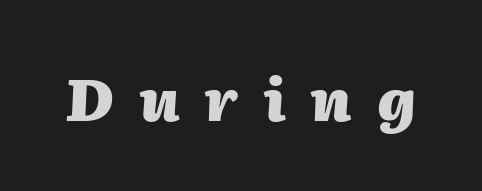
{"italic": "yes", "lean": "right", "slant_degrees": 2, "bold": "yes", "weight": "heavy", "width": "normal", "stroke_contrast": "medium", "x_height": "medium", "monospaced": "no", "underline": "no", "letter_spacing": "wide", "letter_spacing_em": 0.44, "glyph_px": 58}
